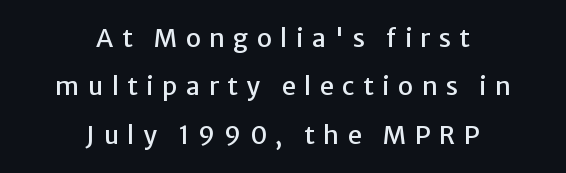
{"italic": "no", "underline": "no", "align": "center", "line_spacing": "loose", "line_spacing_ratio": 1.94, "letter_spacing": "wide", "letter_spacing_em": 0.34, "glyph_px": 25}
